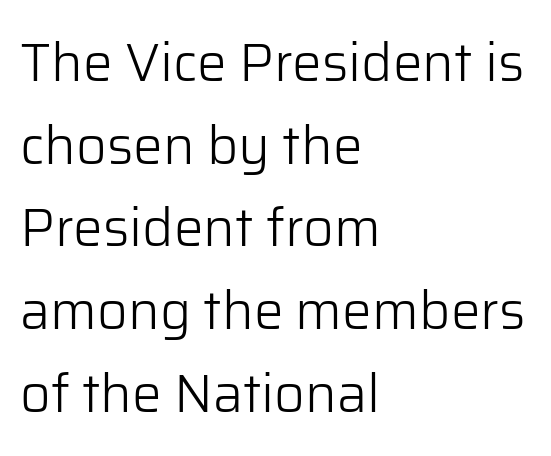
Q: Is the text bold? A: No.
Q: Is the text italic (slanted)? A: No, it is upright.
Q: Is the typeface a serif or a sans-serif typeface? A: Sans-serif.
Q: Is the text underlined? A: No.
Q: How is the paragraph aligned? A: Left-aligned.
Q: Is the spacing between letters normal or unusually wide? A: Normal.
Q: Is the spacing between lines tight, normal or loose? A: Normal.
Q: Width (condensed, normal, or wide)? A: Normal.
Q: Stroke contrast? A: Low.
Q: x-height? A: Medium.
Q: Monospaced? A: No.
